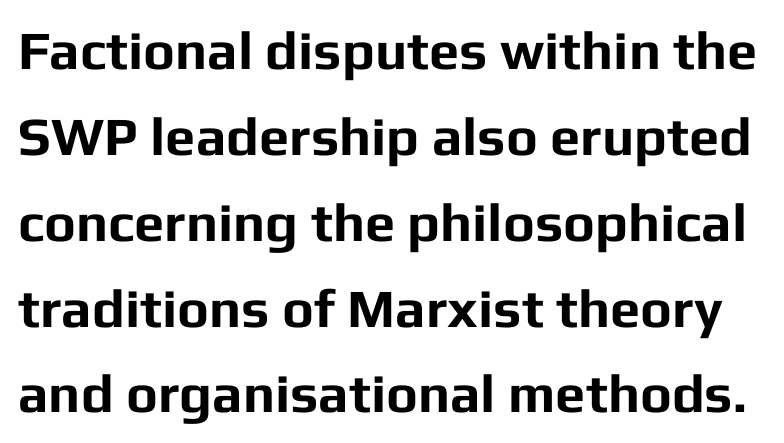
The image shows 54 px bold sans-serif type, upright; set normal line spacing (1.59x), normal letter spacing, not underlined; low stroke contrast and a medium x-height.
